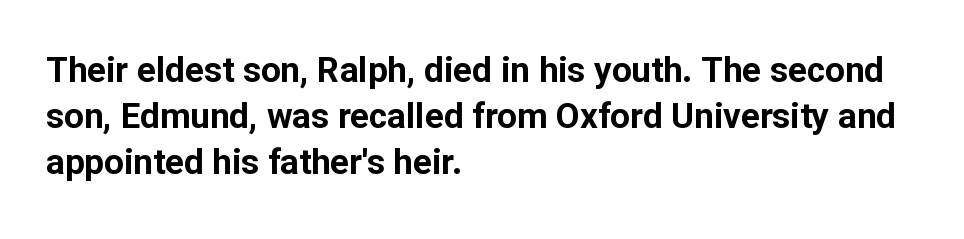
The letters advance in unequal steps, a hallmark of proportional type. Weight: bold. The area under the type is left untouched. Every stem runs plumb, perpendicular to the baseline. A typesetter would call this zero additional tracking.
